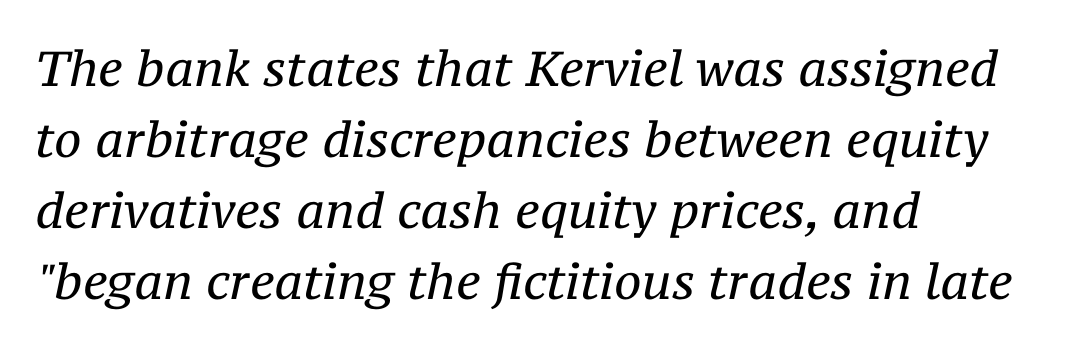
The rows are spaced the way most documents space them. Between one letter and the next there's only the usual sliver of space. The font sits on the lighter half of the weight spectrum, regular included. These lines were composed using italics.
